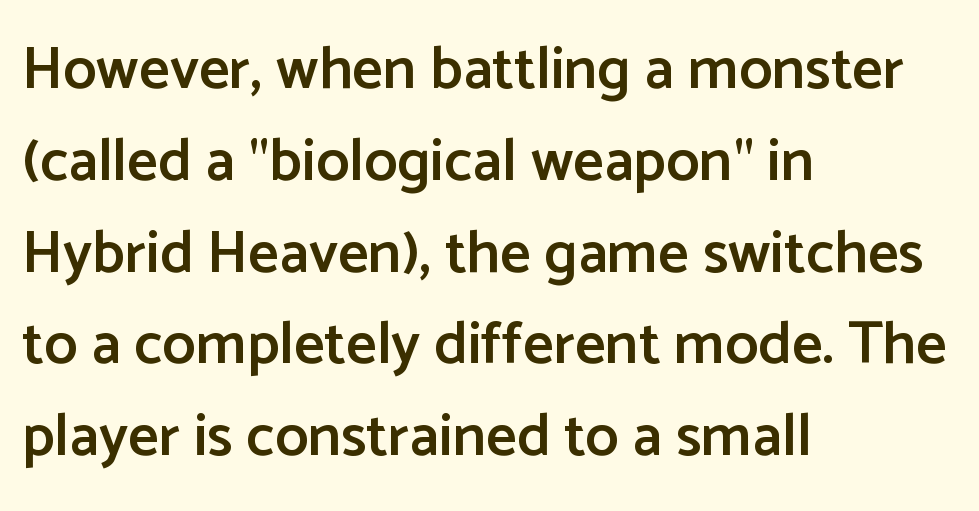
Short note: letters normally spaced. Tall strokes in this sample are plumb rather than angled. Compared with an ordinary text face, these strokes are moderately heavier — a semibold. Every row of glyphs begins at an identical x-position on the left. The passage shown stacks its lines at a standard gap. No feet cap the strokes, marking this as sans-serif type.
